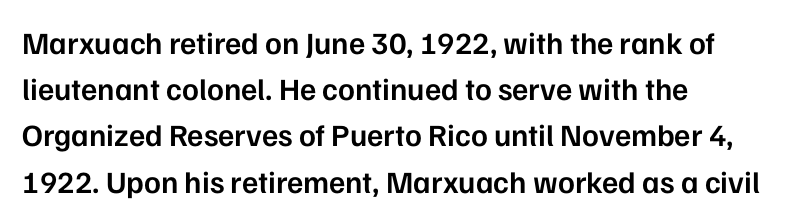
The image shows 31 px semibold sans-serif type, upright; set left-aligned, normal line spacing (1.49x), normal letter spacing, not underlined; low stroke contrast and a medium x-height.
